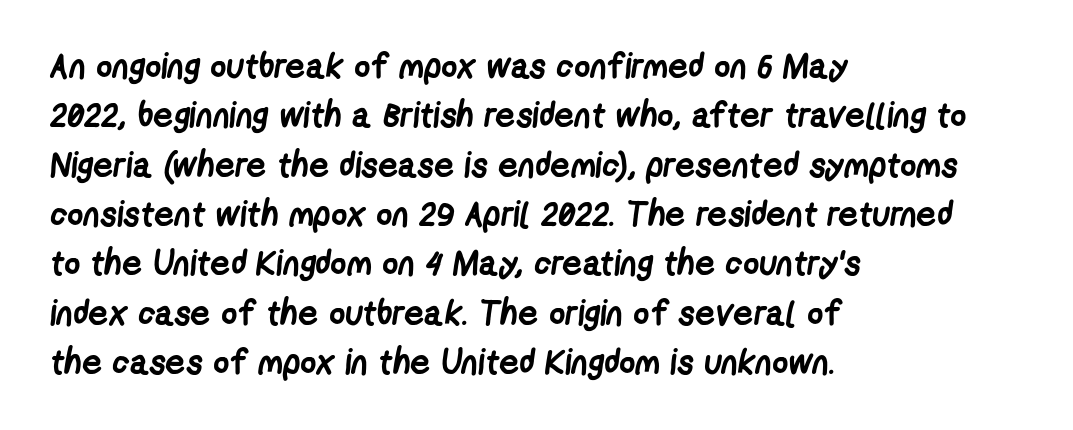
{"serif": "no", "bold": "yes", "weight": "semibold", "width": "condensed", "stroke_contrast": "low", "x_height": "medium", "monospaced": "no", "underline": "no", "align": "left", "line_spacing": "normal", "line_spacing_ratio": 1.41, "letter_spacing": "normal", "letter_spacing_em": 0.0, "glyph_px": 35}
